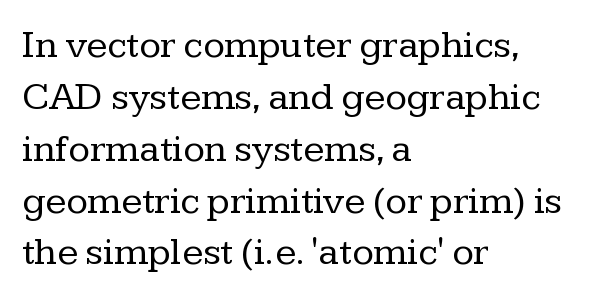
Compared with typical body copy, the letter spacing here is the same. Type style note: has serifs. Regarding leading, the lines here are spaced in the standard way. Each letter keeps its own natural width here, so spacing adapts to shape. Tall strokes in this sample are plumb rather than angled.
